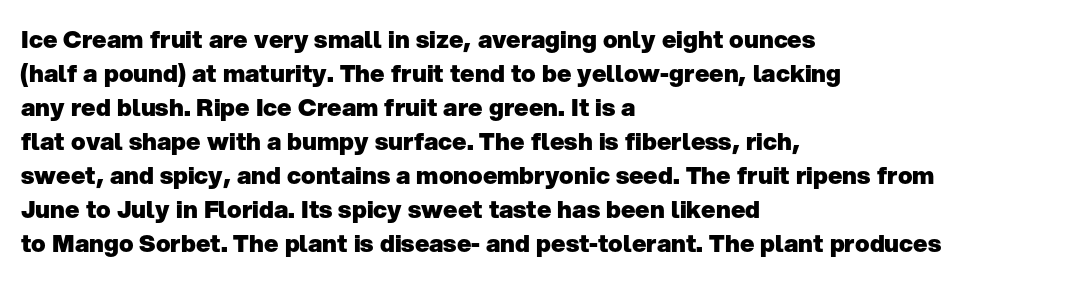
{"italic": "no", "bold": "yes", "underline": "no", "align": "left", "line_spacing": "normal", "line_spacing_ratio": 1.42, "letter_spacing": "normal", "letter_spacing_em": 0.0, "glyph_px": 24}
